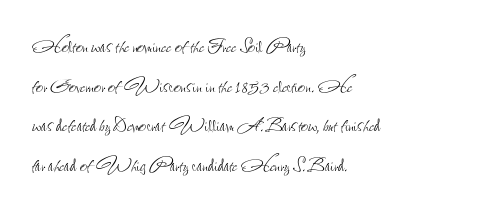
The image shows 25 px text type; set left-aligned, normal line spacing (1.59x), normal letter spacing, not underlined.
